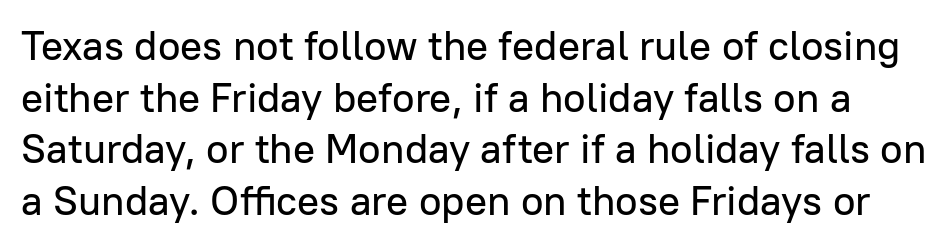
Ordinary non-slanted type is in use. Only glyphs here, with clear space below each row. Characters follow at the spacing the type designer built in. Do the characters align in a grid? No, the font is proportional. Quick note: interline space is typical. Is this a sans? Yes — the strokes have no serifs.
